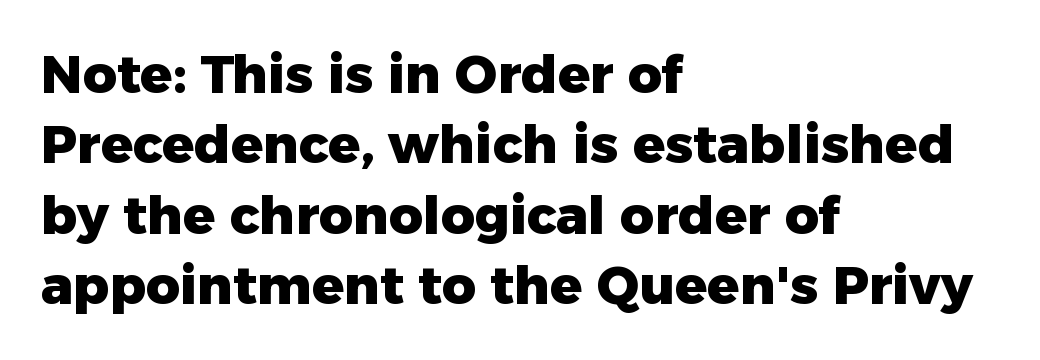
The image shows 53 px heavy sans-serif type, upright; set left-aligned, normal line spacing (1.33x), normal letter spacing, not underlined; low stroke contrast and a medium x-height.
